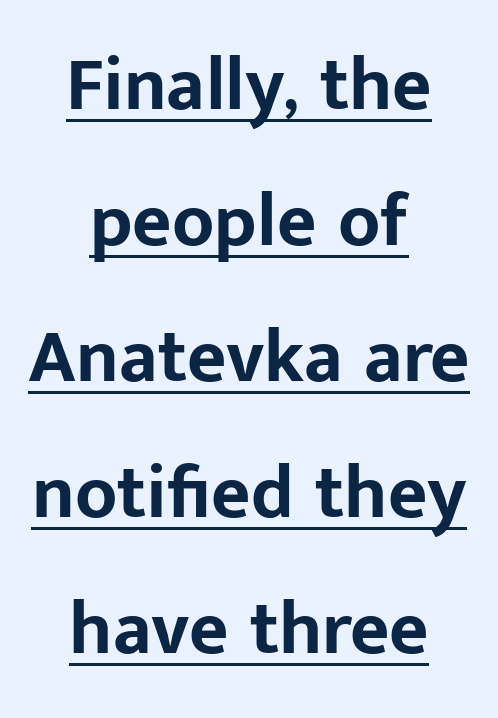
{"serif": "no", "italic": "no", "bold": "yes", "weight": "bold", "width": "normal", "stroke_contrast": "low", "x_height": "medium", "monospaced": "no", "underline": "yes", "align": "center", "line_spacing_ratio": 1.79, "letter_spacing": "normal", "letter_spacing_em": 0.0, "glyph_px": 76}
